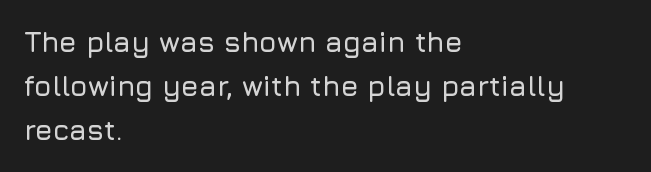
{"serif": "no", "italic": "no", "width": "normal", "stroke_contrast": "low", "x_height": "medium", "monospaced": "no", "underline": "no", "align": "left", "line_spacing": "normal", "line_spacing_ratio": 1.58, "letter_spacing": "normal", "letter_spacing_em": 0.0, "glyph_px": 28}
